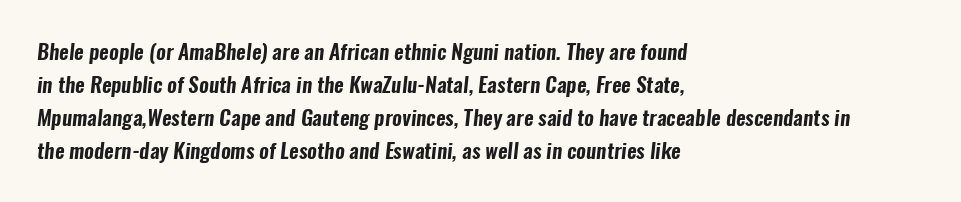
The image shows 21 px text type; set left-aligned, normal line spacing (1.57x), normal letter spacing, not underlined.
